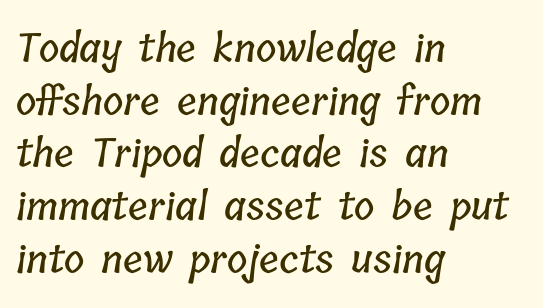
Nobody drew a line under any word here. A classic flush-left, rag-right setting is used for this passage. What stands out about the letter spacing? Nothing — it is the standard amount. Note the varied advance widths — an 'i' is clearly narrower than an 'm'.
